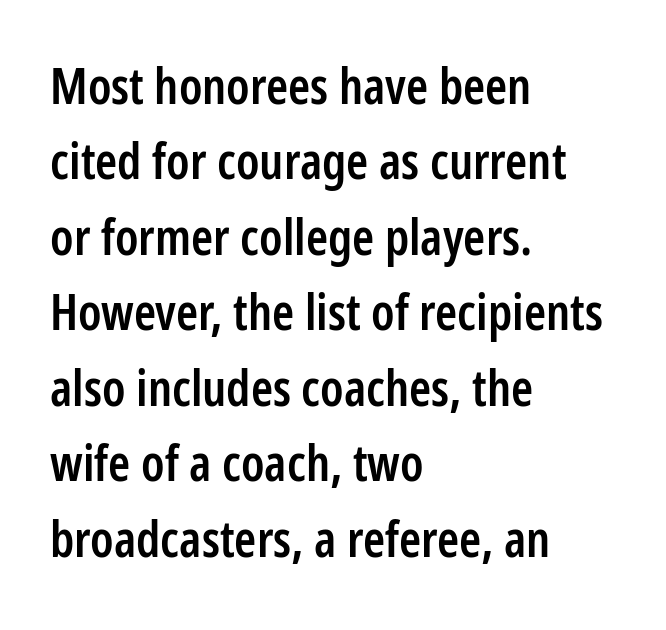
{"serif": "no", "italic": "no", "bold": "semi", "weight": "semibold", "width": "condensed", "stroke_contrast": "low", "x_height": "medium", "monospaced": "no", "underline": "no", "align": "left", "line_spacing": "normal", "line_spacing_ratio": 1.51, "letter_spacing": "normal", "letter_spacing_em": 0.0, "glyph_px": 50}
